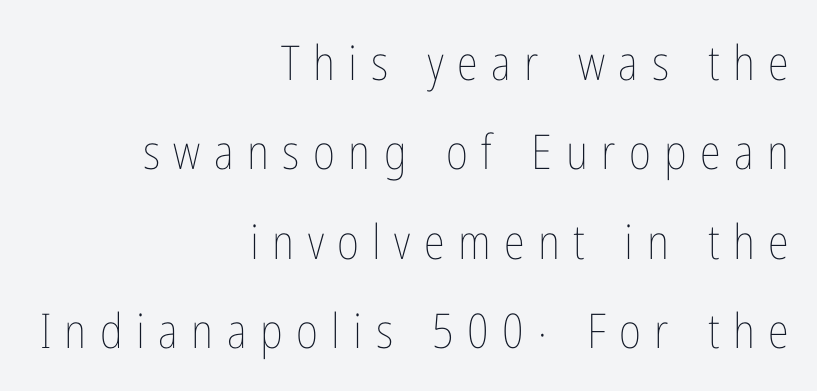
The image shows 48 px thin, condensed type, upright; set right-aligned, line spacing 1.86x, unusually wide letter spacing (+0.28 em), not underlined; low stroke contrast and a medium x-height.
